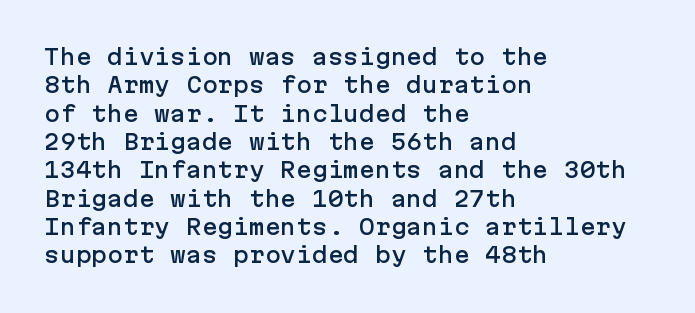
{"italic": "no", "underline": "no", "align": "left", "line_spacing": "normal", "line_spacing_ratio": 1.35, "letter_spacing": "normal", "letter_spacing_em": 0.0, "glyph_px": 21}
